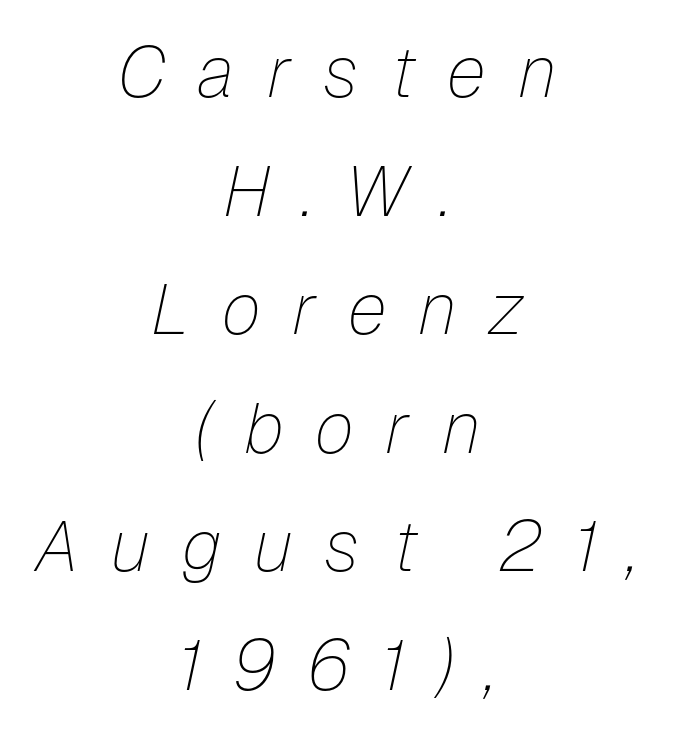
Does the copy run flush right? No — it is centered line by line. Quick note: underline off. Each letter keeps its own natural width here, so spacing adapts to shape. The face used here has a pronounced slope to its letters. The face looks like a standard text weight, possibly lighter. The leading is moderate, giving the passage an even texture.
